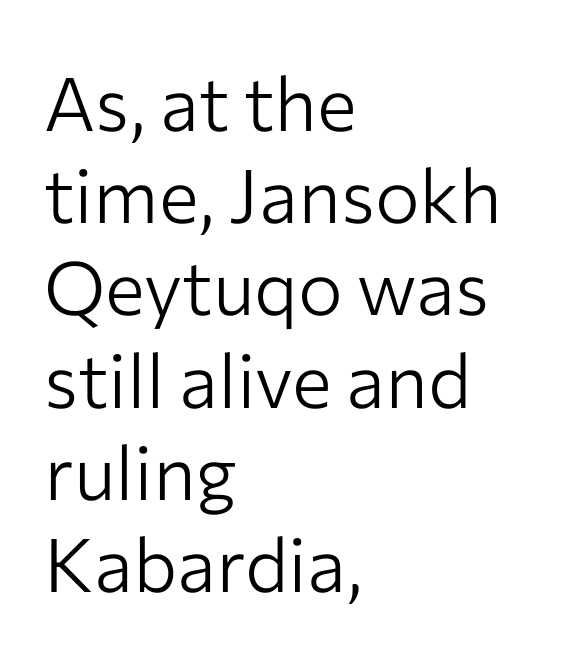
{"serif": "no", "italic": "no", "bold": "no", "weight": "light", "width": "normal", "stroke_contrast": "low", "x_height": "medium", "monospaced": "no", "underline": "no", "align": "left", "line_spacing_ratio": 1.23, "letter_spacing": "normal", "letter_spacing_em": 0.0, "glyph_px": 75}
